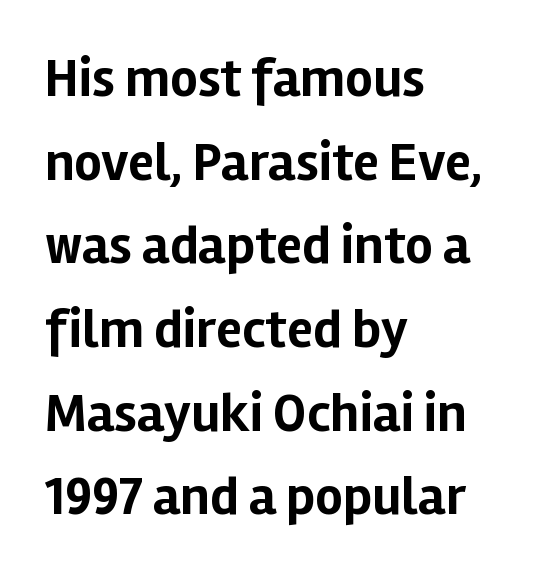
The characters display no serif detailing; their extremities are plain. A typesetter would call this proportional, since set widths differ per character. Default kerning and tracking; the words read as compact shapes. Posture: vertical. Rows of type keep a routine distance in the vertical direction. Has an underline been added? It has not.
